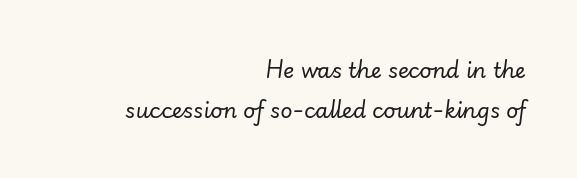
Q: Is the text bold? A: No.
Q: Is the text italic (slanted)? A: Yes, it leans right by about 7 degrees.
Q: Is the text underlined? A: No.
Q: How is the paragraph aligned? A: Right-aligned.
Q: Is the spacing between letters normal or unusually wide? A: Normal.
Q: Is the spacing between lines tight, normal or loose? A: Loose.
